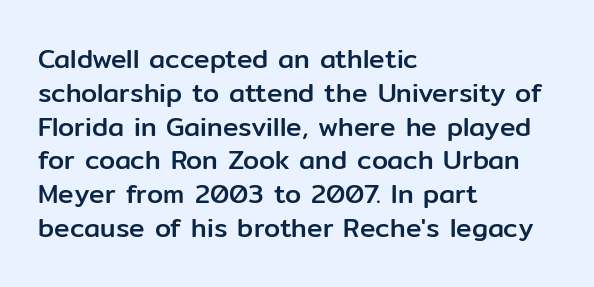
The ragged edge is on the right, which tells us the setting is flush left. How would I describe the line gaps? Plain and ordinary. This is the regular roman posture of the typeface. Only glyphs here, with clear space below each row.
